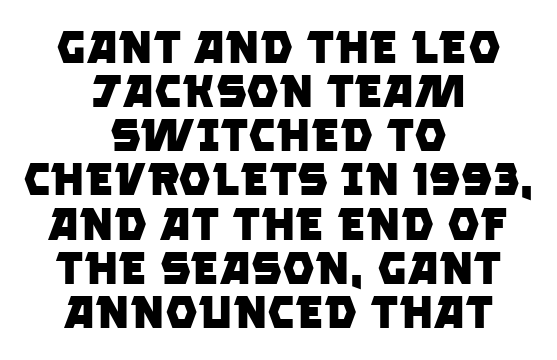
Q: Is the text bold? A: Yes.
Q: Is the typeface a serif or a sans-serif typeface? A: Sans-serif.
Q: Is the text underlined? A: No.
Q: How is the paragraph aligned? A: Centered.
Q: Is the spacing between letters normal or unusually wide? A: Normal.
Q: Is the spacing between lines tight, normal or loose? A: Tight.
Q: Width (condensed, normal, or wide)? A: Normal.
Q: Stroke contrast? A: Low.
Q: x-height? A: Large.
Q: Monospaced? A: No.
